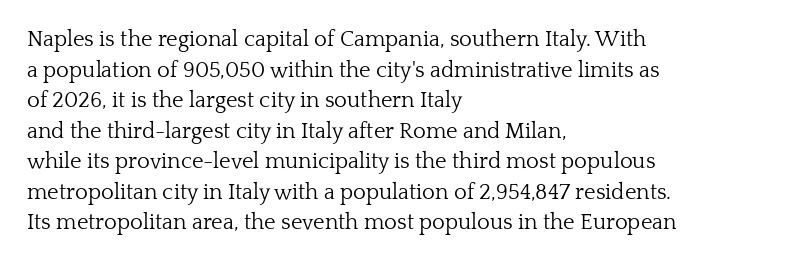
Here the glyphs are tracked normally, forming tight word shapes. This sample keeps an unexceptional amount of space between lines. Every character sits straight up, as roman type does. Each stroke keeps to a modest, everyday thickness or less. This rendering uses left alignment, leaving the right contour irregular. Descenders are the only things crossing below the line.
